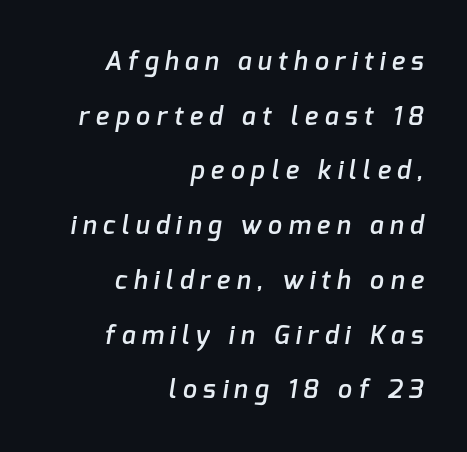
Heft: intermediate — a semibold. These lines are set flush right with a ragged left edge. Tracking value appears strongly positive — letters spread wide. A great deal of white space separates one row of letters from the next. Words float on clear page, feet unadorned.
